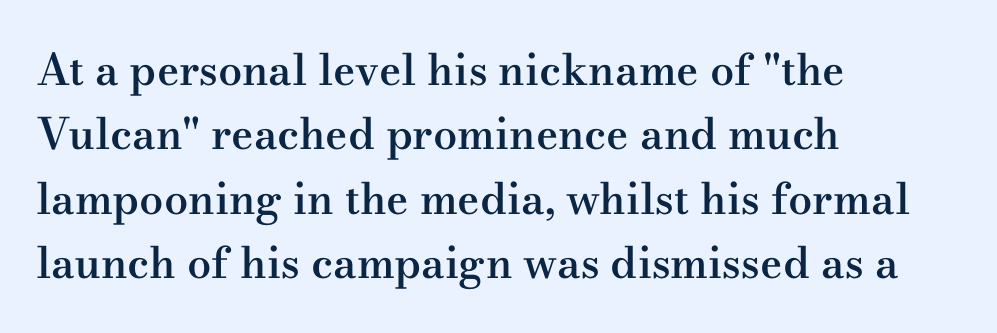
Q: Is the text bold? A: Semi-bold.
Q: Is the text italic (slanted)? A: No, it is upright.
Q: Is the typeface a serif or a sans-serif typeface? A: Serif.
Q: Is the text underlined? A: No.
Q: How is the paragraph aligned? A: Left-aligned.
Q: Is the spacing between letters normal or unusually wide? A: Normal.
Q: Is the spacing between lines tight, normal or loose? A: Normal.
Q: Width (condensed, normal, or wide)? A: Wide.
Q: Stroke contrast? A: Medium.
Q: x-height? A: Small.
Q: Monospaced? A: No.
